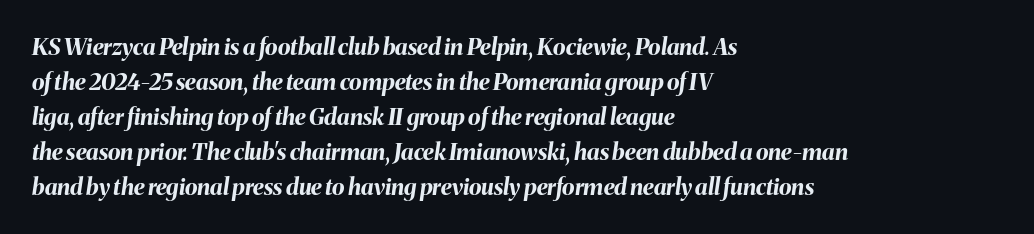
Q: Is the text bold? A: Yes.
Q: Is the text italic (slanted)? A: Yes, it leans right by about 8 degrees.
Q: Is the text underlined? A: No.
Q: How is the paragraph aligned? A: Left-aligned.
Q: Is the spacing between letters normal or unusually wide? A: Normal.
Q: Is the spacing between lines tight, normal or loose? A: Normal.
